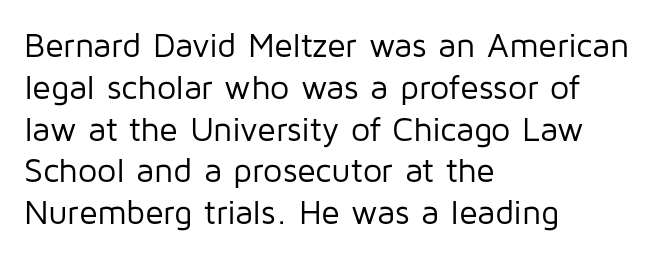
The letters advance in unequal steps, a hallmark of proportional type. Every row of glyphs begins at an identical x-position on the left. Beneath every word, the page is bare. The type sits square on the baseline with zero lean. The font sits on the lighter half of the weight spectrum, regular included. Nope, no serifs anywhere on these letters.
